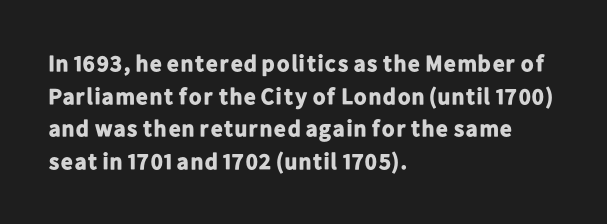
Here the glyphs are tracked normally, forming tight word shapes. One-word summary of the alignment: left. In terms of posture, this sample is upright. Notice how thick the strokes are: this is what a full bold looks like. The lines sit at an ordinary, default distance from one another.
